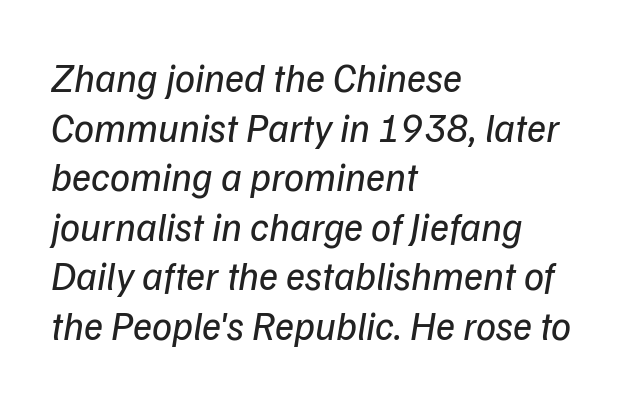
{"serif": "no", "bold": "no", "weight": "regular", "width": "normal", "stroke_contrast": "low", "x_height": "medium", "monospaced": "no", "underline": "no", "align": "left", "line_spacing_ratio": 1.24, "letter_spacing": "normal", "letter_spacing_em": 0.0, "glyph_px": 40}
